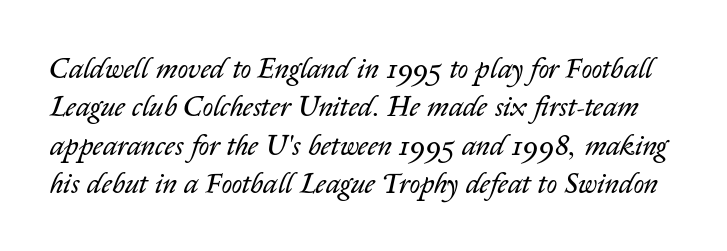
Q: Is the text bold? A: No.
Q: Is the text italic (slanted)? A: Yes, it leans right by about 14 degrees.
Q: Is the text underlined? A: No.
Q: Is the spacing between letters normal or unusually wide? A: Normal.
Q: Is the spacing between lines tight, normal or loose? A: Normal.
Q: Width (condensed, normal, or wide)? A: Normal.
Q: Stroke contrast? A: Low.
Q: x-height? A: Medium.
Q: Monospaced? A: No.
